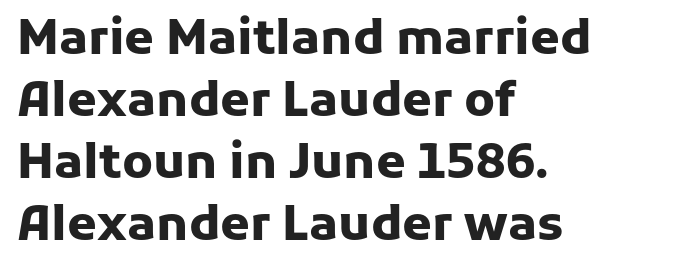
The image shows 48 px heavy sans-serif type, upright; set left-aligned, normal line spacing (1.29x), normal letter spacing, not underlined; low stroke contrast and a medium x-height.
